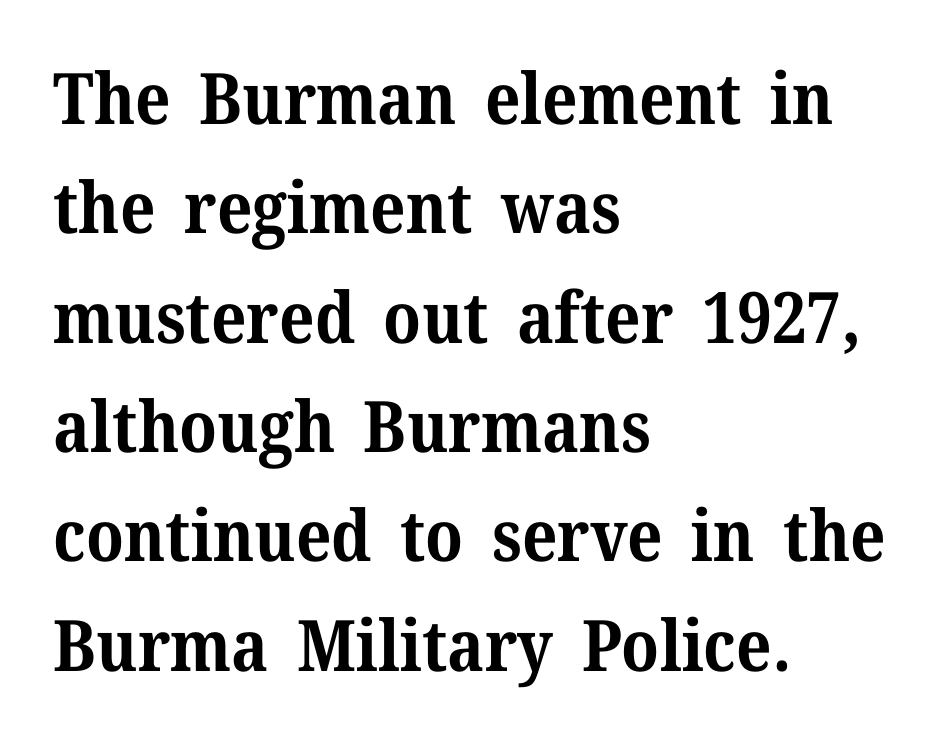
{"serif": "yes", "italic": "no", "bold": "yes", "weight": "bold", "width": "normal", "stroke_contrast": "medium", "x_height": "medium", "monospaced": "no", "underline": "no", "align": "left", "line_spacing": "normal", "line_spacing_ratio": 1.54, "letter_spacing": "normal", "letter_spacing_em": 0.0, "glyph_px": 71}
